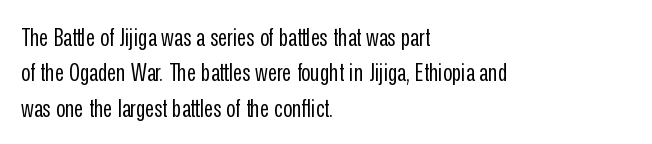
The image shows 25 px text type, upright; set left-aligned, normal line spacing (1.42x), normal letter spacing, not underlined.
